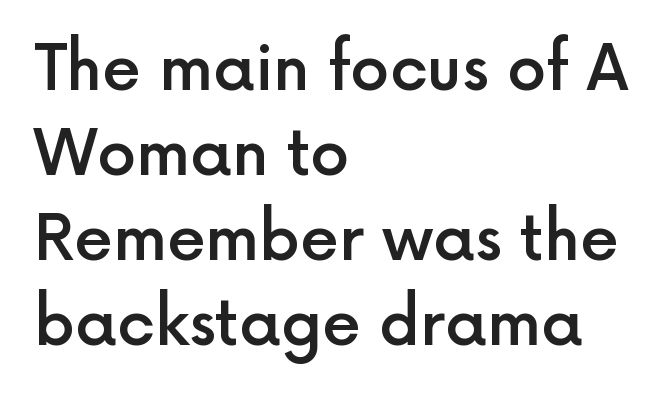
The image shows 62 px semibold sans-serif type, upright; set left-aligned, normal line spacing (1.37x), normal letter spacing, not underlined; a medium x-height.
